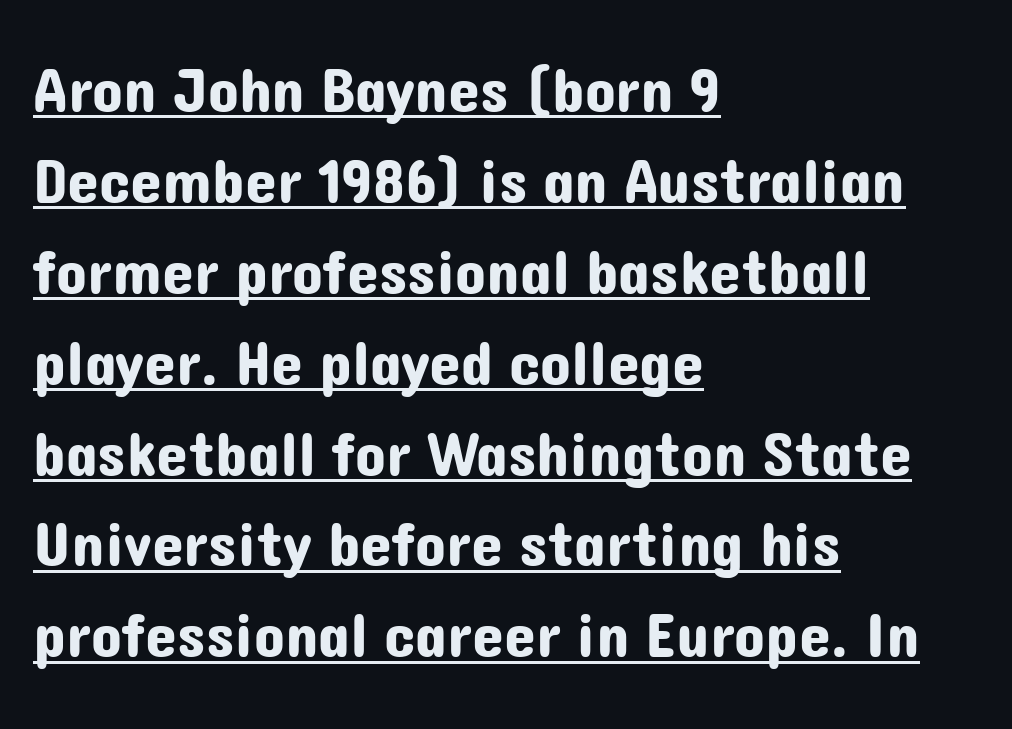
The image shows 64 px sans-serif type, upright; set left-aligned, normal line spacing (1.42x), normal letter spacing, underlined; low stroke contrast and a medium x-height.
